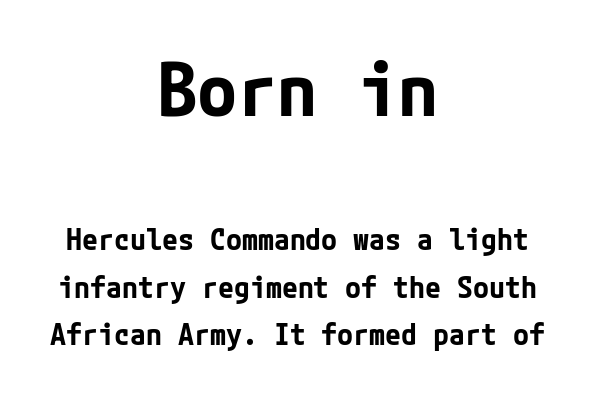
Nothing unusual about the tracking: characters are spaced as the font intends. Whoever set this chose a conventional vertical rhythm. Nope, not italic — everything's standing straight. Grotesque or geometric, the face here clearly has no serifs.
